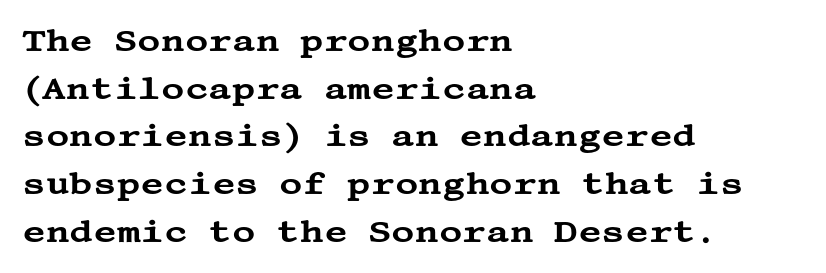
{"serif": "yes", "italic": "no", "width": "wide", "stroke_contrast": "medium", "x_height": "large", "underline": "no", "align": "left", "line_spacing": "normal", "line_spacing_ratio": 1.49, "letter_spacing": "normal", "letter_spacing_em": 0.0, "glyph_px": 32}
